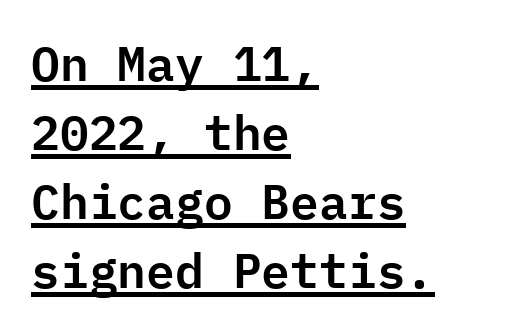
{"serif": "no", "italic": "no", "width": "normal", "stroke_contrast": "low", "x_height": "medium", "monospaced": "yes", "underline": "yes", "align": "left", "line_spacing": "normal", "line_spacing_ratio": 1.44, "letter_spacing": "normal", "letter_spacing_em": 0.0, "glyph_px": 48}
